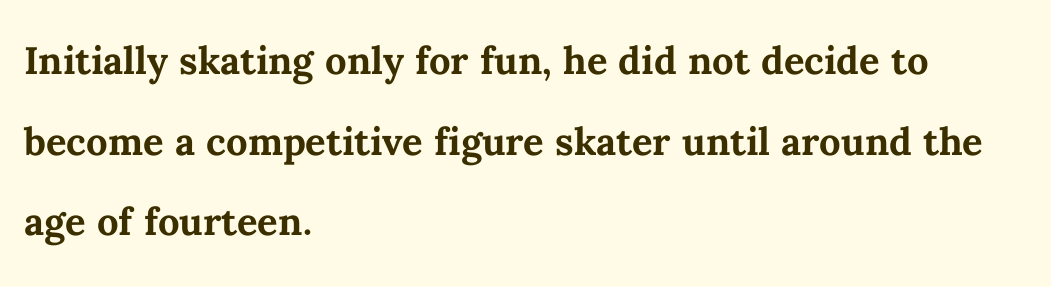
Q: Is the text bold? A: Yes.
Q: Is the text italic (slanted)? A: No, it is upright.
Q: Is the text underlined? A: No.
Q: How is the paragraph aligned? A: Left-aligned.
Q: Is the spacing between letters normal or unusually wide? A: Normal.
Q: Is the spacing between lines tight, normal or loose? A: Normal.
Q: Width (condensed, normal, or wide)? A: Normal.
Q: Stroke contrast? A: Medium.
Q: x-height? A: Medium.
Q: Monospaced? A: No.
